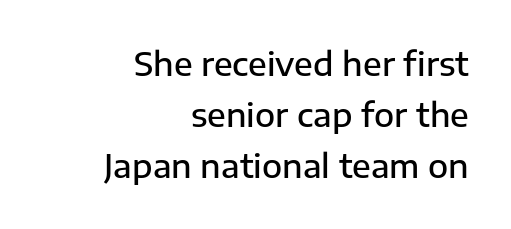
The image shows 33 px semibold sans-serif type, upright; set right-aligned, normal line spacing (1.55x), normal letter spacing, not underlined; low stroke contrast and a medium x-height.
